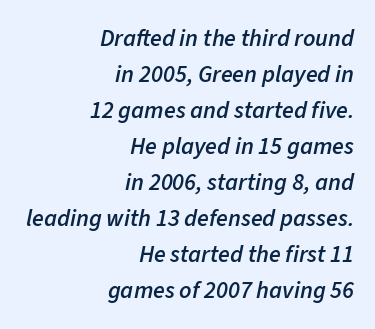
Q: Is the text bold? A: Semi-bold.
Q: Is the text italic (slanted)? A: Yes, it leans right by about 11 degrees.
Q: Is the text underlined? A: No.
Q: How is the paragraph aligned? A: Right-aligned.
Q: Is the spacing between letters normal or unusually wide? A: Normal.
Q: Is the spacing between lines tight, normal or loose? A: Normal.
